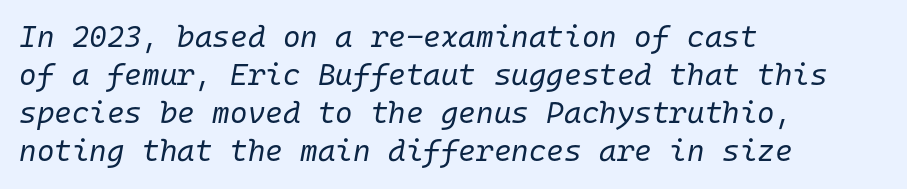
The glyphs look as if they've been sheared to an angle. The leading is moderate, giving the passage an even texture. Plain, unruled lines of type. No extra ink here — the face is not bold.
